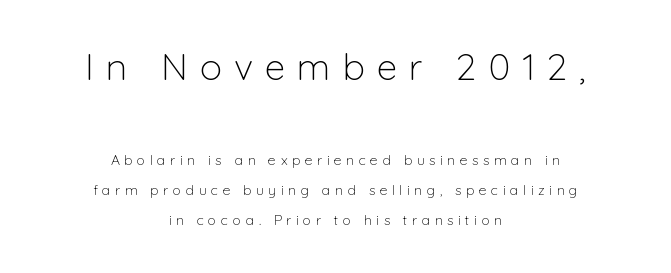
Reading top to bottom, the characters get smaller at the block break. Stem width sits at or under what a default text font uses. The vertical gap from one line to the next is large. Observe the absence of serifs on each vertical stroke in this sample. Proportional: the letters do not fall into vertical columns.
